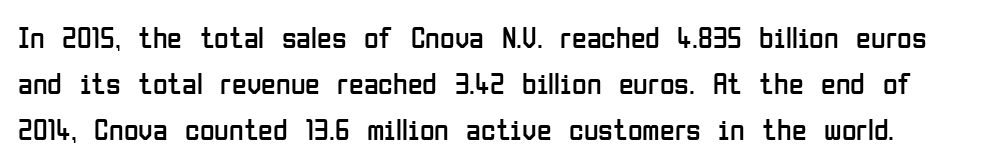
Q: Is the text bold? A: No.
Q: Is the text italic (slanted)? A: No, it is upright.
Q: Is the typeface a serif or a sans-serif typeface? A: Sans-serif.
Q: Is the text underlined? A: No.
Q: Is the spacing between letters normal or unusually wide? A: Normal.
Q: Is the spacing between lines tight, normal or loose? A: Normal.
Q: Width (condensed, normal, or wide)? A: Condensed.
Q: Stroke contrast? A: Low.
Q: x-height? A: Medium.
Q: Monospaced? A: No.
